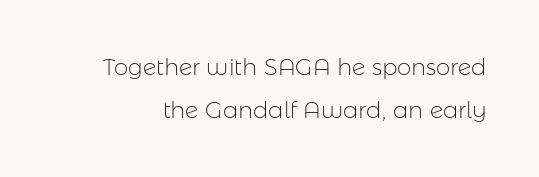
Q: Is the text bold? A: No.
Q: Is the text italic (slanted)? A: No, it is upright.
Q: Is the text underlined? A: No.
Q: Is the spacing between letters normal or unusually wide? A: Normal.
